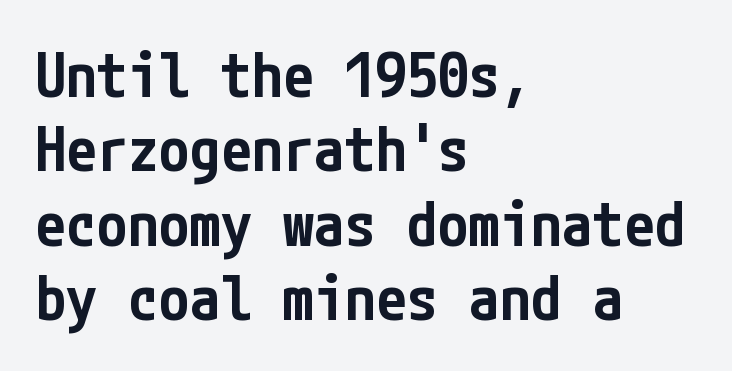
The image shows 62 px semibold, condensed sans-serif type, upright; set left-aligned, line spacing 1.2x, normal letter spacing, not underlined; low stroke contrast and a medium x-height.
